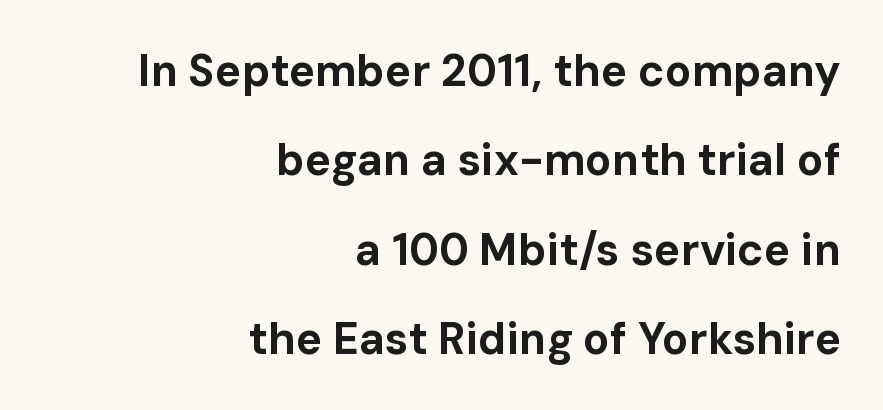
The space beneath each line is pristine and unruled. Rows of type keep a wide berth in the vertical direction. Font category for this specimen: sans-serif. These lines stack with their right ends in a neat column. The typesetting leans heavy: a genuine bold. What stands out about the letter spacing? Nothing — it is the standard amount.
